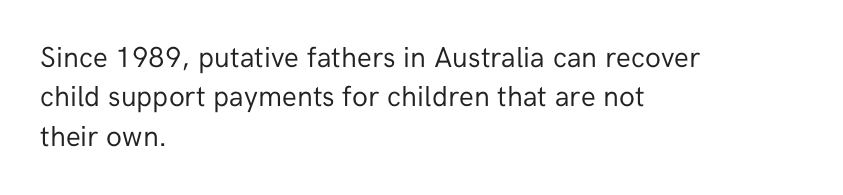
The image shows 29 px regular-weight sans-serif type, upright; set left-aligned, normal line spacing (1.36x), normal letter spacing, not underlined; low stroke contrast and a medium x-height.
